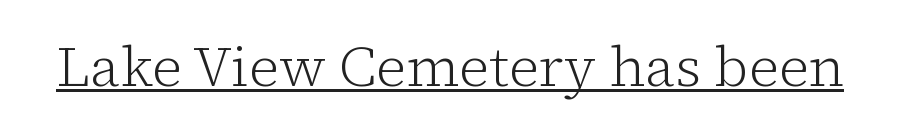
Q: Is the text bold? A: No.
Q: Is the text italic (slanted)? A: No, it is upright.
Q: Is the typeface a serif or a sans-serif typeface? A: Serif.
Q: Is the text underlined? A: Yes.
Q: Is the spacing between letters normal or unusually wide? A: Normal.
Q: Width (condensed, normal, or wide)? A: Normal.
Q: Stroke contrast? A: Low.
Q: x-height? A: Medium.
Q: Monospaced? A: No.
